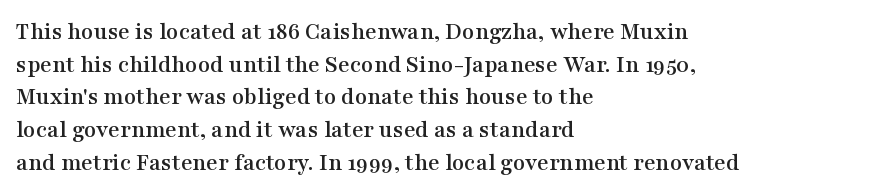
The tracking reads as untouched default to a designer's eye. Has an underline been added? It has not. Where is the straight margin? On the left. A typesetter would call this leading conventional body-copy spacing.
